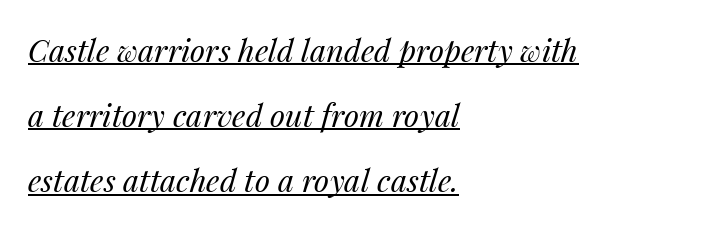
You can tell it's italic because the verticals aren't actually vertical. Stems here are at most as thick as an everyday book face. The rendering uses natural spacing where letterforms have individual widths. This rendering leaves character spacing at its baseline value.
